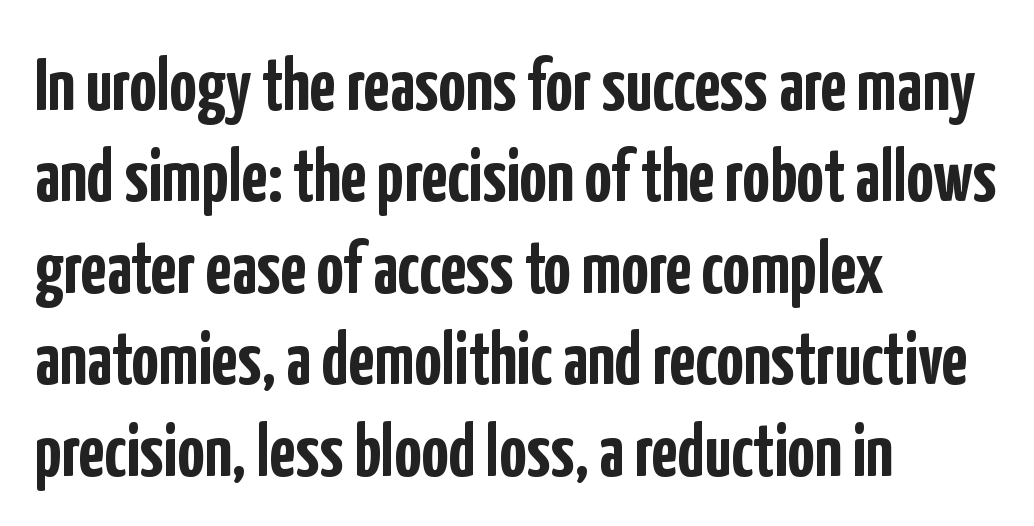
{"serif": "no", "italic": "no", "bold": "yes", "weight": "semibold", "width": "condensed", "stroke_contrast": "low", "x_height": "medium", "monospaced": "no", "underline": "no", "align": "left", "line_spacing_ratio": 1.22, "letter_spacing": "normal", "letter_spacing_em": 0.0, "glyph_px": 75}
